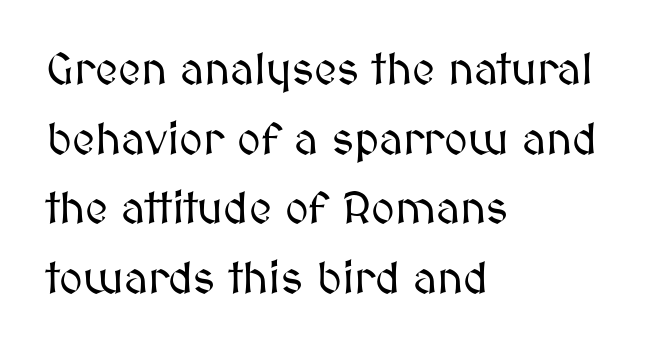
The passage shown has conventional tracking throughout. Do the characters align in a grid? No, the font is proportional. If you drew a line through each stem, it would be perfectly vertical. The vertical gap from one line to the next is medium. The words here are not underlined.
